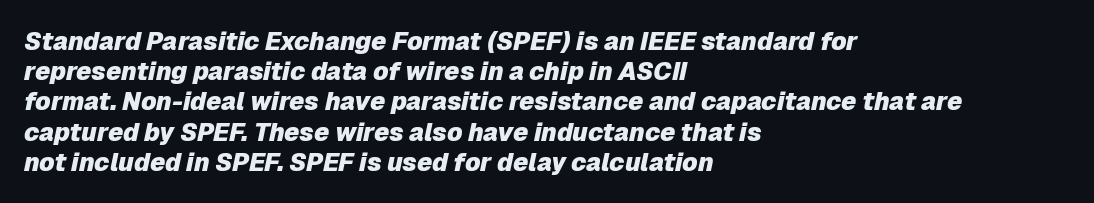
Nobody drew a line under any word here. Yep, that's italic — everything's leaning. Students, note that the glyphs here touch the page at normal intervals. I'd describe the lettering as bold — thick and assertive. Does the copy run flush right? No — it runs flush left.
